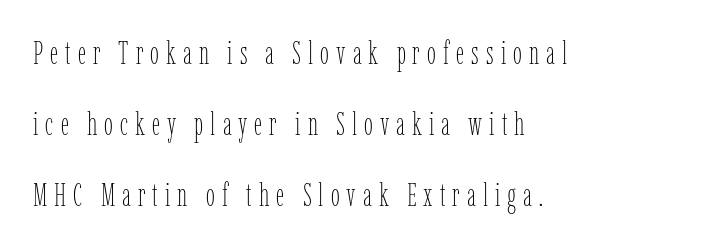
Q: Is the text bold? A: No.
Q: Is the text italic (slanted)? A: No, it is upright.
Q: Is the text underlined? A: No.
Q: How is the paragraph aligned? A: Left-aligned.
Q: Is the spacing between letters normal or unusually wide? A: Unusually wide.
Q: Is the spacing between lines tight, normal or loose? A: Loose.
Q: Width (condensed, normal, or wide)? A: Condensed.
Q: Stroke contrast? A: Low.
Q: x-height? A: Medium.
Q: Monospaced? A: No.
